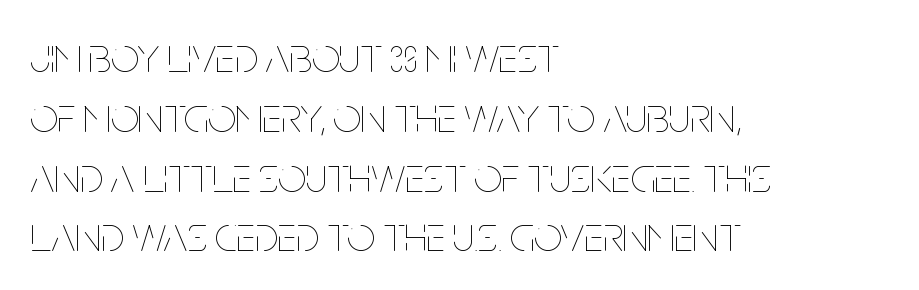
The image shows 49 px thin, condensed type, upright; set left-aligned, line spacing 1.22x, normal letter spacing, not underlined; low stroke contrast and a large x-height.
